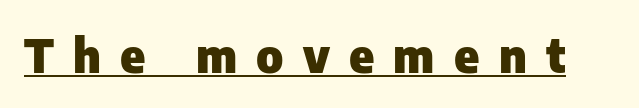
Q: Is the text bold? A: Yes.
Q: Is the text italic (slanted)? A: No, it is upright.
Q: Is the typeface a serif or a sans-serif typeface? A: Sans-serif.
Q: Is the text underlined? A: Yes.
Q: Is the spacing between letters normal or unusually wide? A: Unusually wide.
Q: Width (condensed, normal, or wide)? A: Normal.
Q: Stroke contrast? A: Low.
Q: x-height? A: Medium.
Q: Monospaced? A: No.
